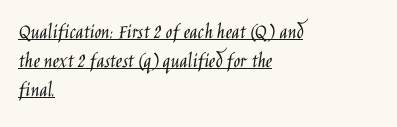
Line beginnings align vertically; line endings do not. A baseline rule has been typeset under these characters. This sample uses plain, unmodified letter spacing. The face looks like a standard text weight, possibly lighter. The designer left line spacing at the default.
